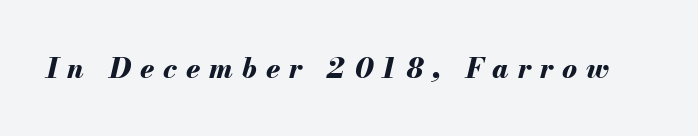
Q: Is the text bold? A: Yes.
Q: Is the text italic (slanted)? A: Yes, it leans right by about 13 degrees.
Q: Is the text underlined? A: No.
Q: Is the spacing between letters normal or unusually wide? A: Unusually wide.
Q: Width (condensed, normal, or wide)? A: Normal.
Q: Stroke contrast? A: Medium.
Q: x-height? A: Small.
Q: Monospaced? A: No.
